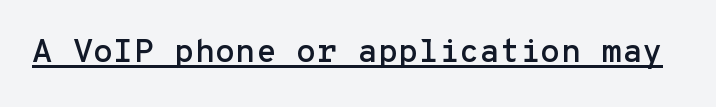
The image shows 33 px sans-serif type, upright, monospaced; set normal letter spacing, underlined; low stroke contrast and a medium x-height.
